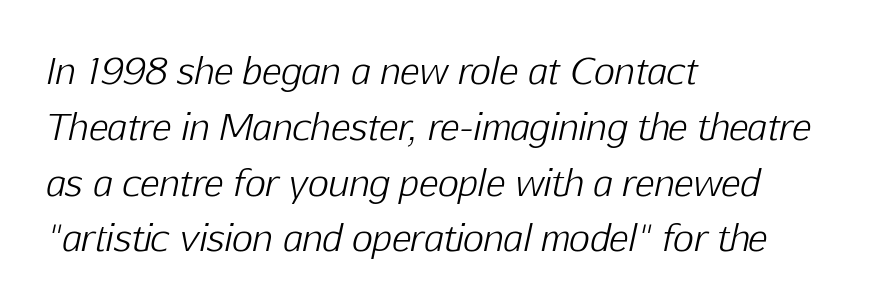
The image shows 36 px light type, italic (leaning right); set left-aligned, normal line spacing (1.55x), normal letter spacing, not underlined; low stroke contrast and a medium x-height.
